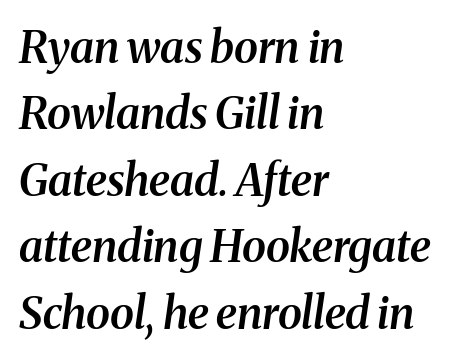
{"serif": "yes", "italic": "yes", "lean": "right", "slant_degrees": 8, "bold": "semi", "weight": "semibold", "width": "normal", "stroke_contrast": "medium", "x_height": "medium", "monospaced": "no", "underline": "no", "align": "left", "line_spacing": "normal", "line_spacing_ratio": 1.51, "letter_spacing": "normal", "letter_spacing_em": 0.0, "glyph_px": 44}
